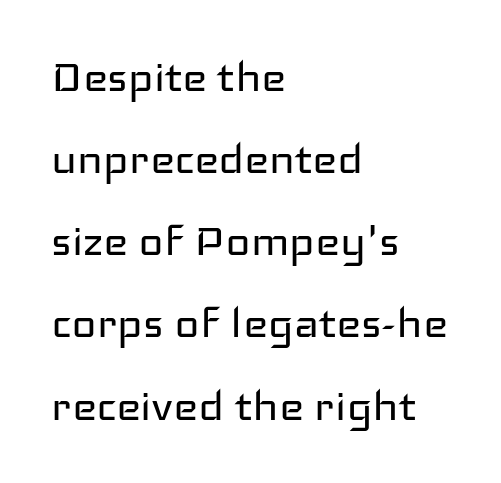
The image shows 53 px regular-weight, wide sans-serif type, upright; set left-aligned, normal line spacing (1.55x), normal letter spacing, not underlined; low stroke contrast and a medium x-height.
